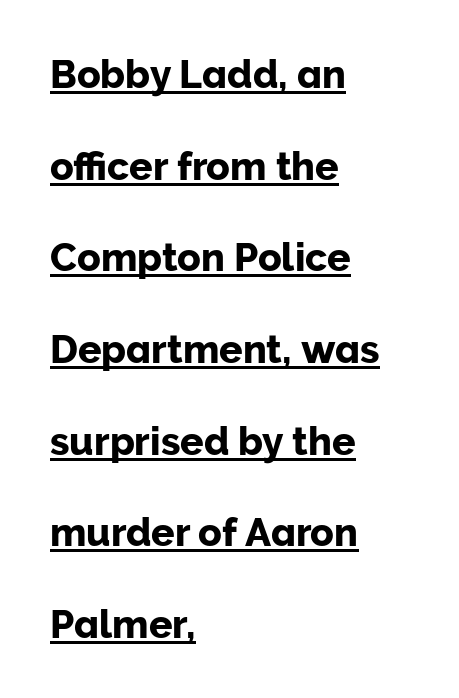
The designer went with a sans here, leaving each stem footless. A great deal of white space separates one row of letters from the next. The paragraph shown leans on its left margin. Spacing between characters is what you'd get straight out of the box. Vertical strokes here are truly vertical.
